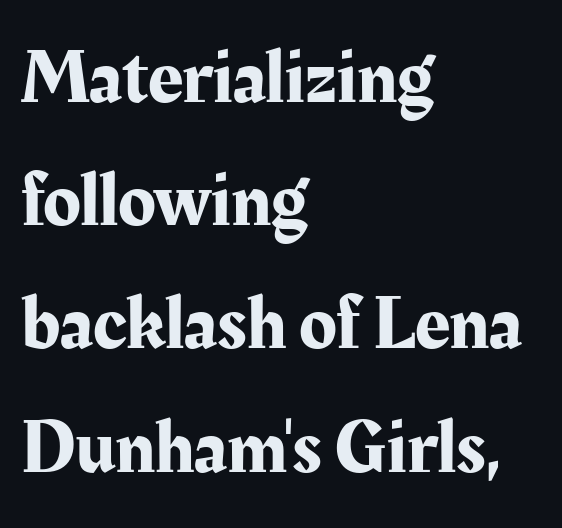
Q: Is the text italic (slanted)? A: No, it is upright.
Q: Is the typeface a serif or a sans-serif typeface? A: Serif.
Q: Is the text underlined? A: No.
Q: How is the paragraph aligned? A: Left-aligned.
Q: Is the spacing between letters normal or unusually wide? A: Normal.
Q: Is the spacing between lines tight, normal or loose? A: Normal.
Q: Width (condensed, normal, or wide)? A: Normal.
Q: Stroke contrast? A: Medium.
Q: x-height? A: Medium.
Q: Monospaced? A: No.
